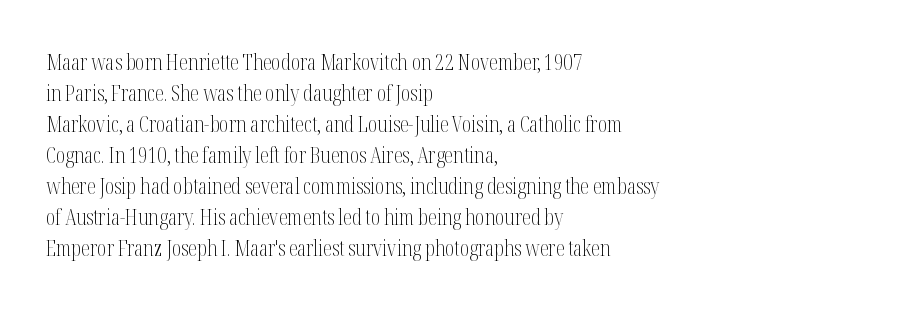
{"italic": "no", "bold": "no", "underline": "no", "align": "left", "line_spacing": "normal", "line_spacing_ratio": 1.41, "letter_spacing": "normal", "letter_spacing_em": 0.0, "glyph_px": 22}
